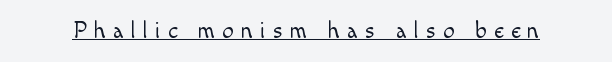
Honestly, the letter spacing is so wide it's the main thing you notice. The type sits square on the baseline with zero lean. A continuous stroke trails under the words, as in a hyperlink. Letters have the restrained weight of plain body copy at most.
